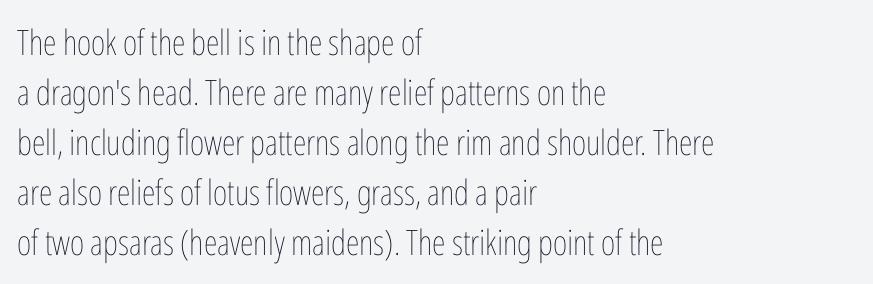
No chunkiness to these letters — they're not bold. Think of a printed novel: that variable character pitch is what you see here. Short note: letters normally spaced. The lines are quadded left. A bare baseline throughout the passage. The lettering holds an erect, upright posture throughout.
